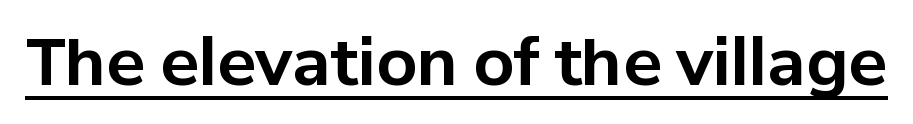
Q: Is the text bold? A: Yes.
Q: Is the text italic (slanted)? A: No, it is upright.
Q: Is the typeface a serif or a sans-serif typeface? A: Sans-serif.
Q: Is the text underlined? A: Yes.
Q: Is the spacing between letters normal or unusually wide? A: Normal.
Q: Width (condensed, normal, or wide)? A: Normal.
Q: Stroke contrast? A: Low.
Q: x-height? A: Medium.
Q: Monospaced? A: No.
